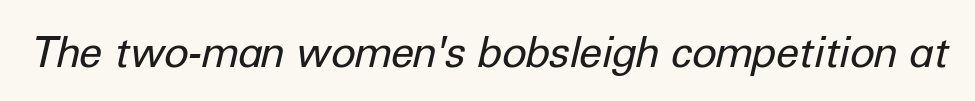
{"italic": "yes", "lean": "right", "slant_degrees": 12, "bold": "no", "weight": "regular", "width": "normal", "stroke_contrast": "low", "x_height": "medium", "monospaced": "no", "underline": "no", "letter_spacing": "normal", "letter_spacing_em": 0.0, "glyph_px": 42}
